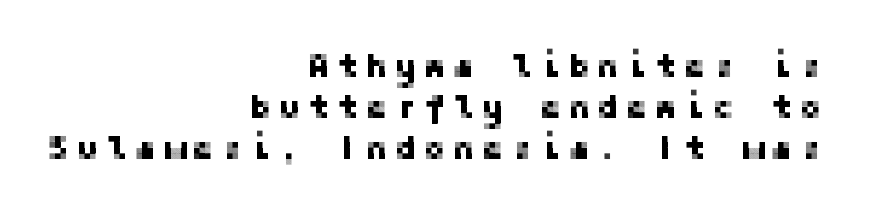
The image shows 33 px sans-serif type, upright; set right-aligned, normal line spacing (1.25x), unusually wide letter spacing (+0.21 em), not underlined; low stroke contrast and a medium x-height.
